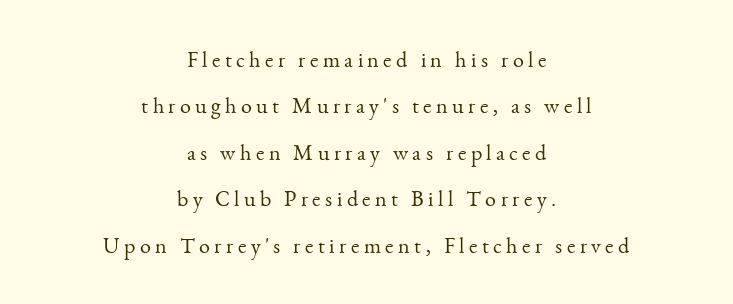
{"italic": "no", "bold": "no", "underline": "no", "align": "center", "line_spacing": "loose", "line_spacing_ratio": 2.11, "letter_spacing": "wide", "letter_spacing_em": 0.2, "glyph_px": 22}
